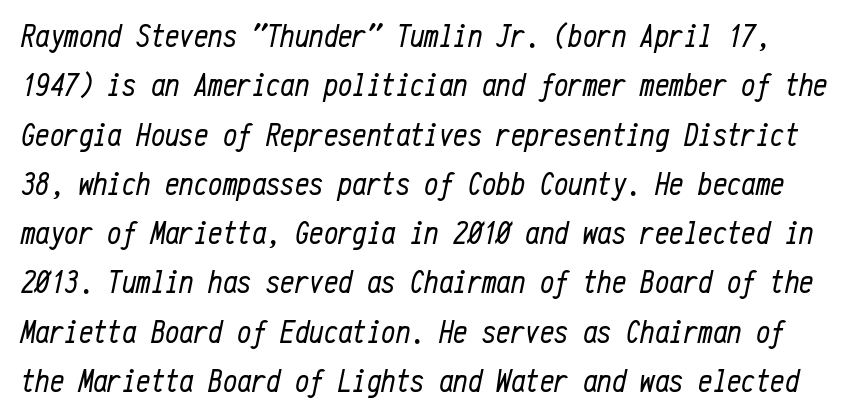
Nobody drew a line under any word here. Compared with ordinary roman type, these characters are visibly tilted. Each letter, wide or thin by design, is forced into the same width here. Between one letter and the next there's only the usual sliver of space. These glyphs show unthickened strokes, regular width or finer.
